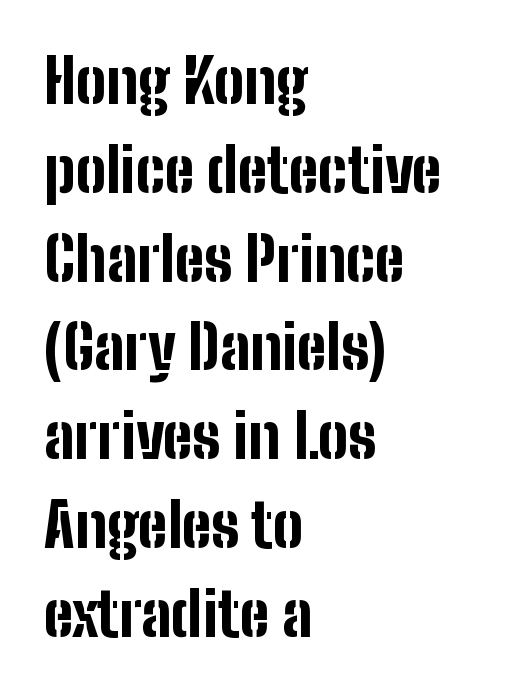
Note the varied advance widths — an 'i' is clearly narrower than an 'm'. In terms of leading, this rendering sits right in the middle. Set as a true bold cut, around the 700 mark. A clean baseline with only descenders dipping below it. The characters display no serif detailing; their extremities are plain.
